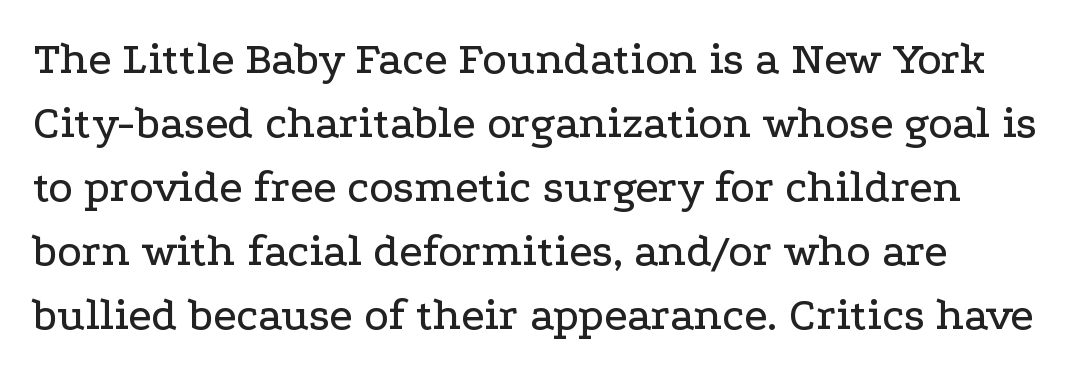
{"serif": "yes", "italic": "no", "width": "wide", "stroke_contrast": "low", "x_height": "medium", "monospaced": "no", "underline": "no", "align": "left", "line_spacing": "normal", "line_spacing_ratio": 1.39, "letter_spacing": "normal", "letter_spacing_em": 0.0, "glyph_px": 46}
